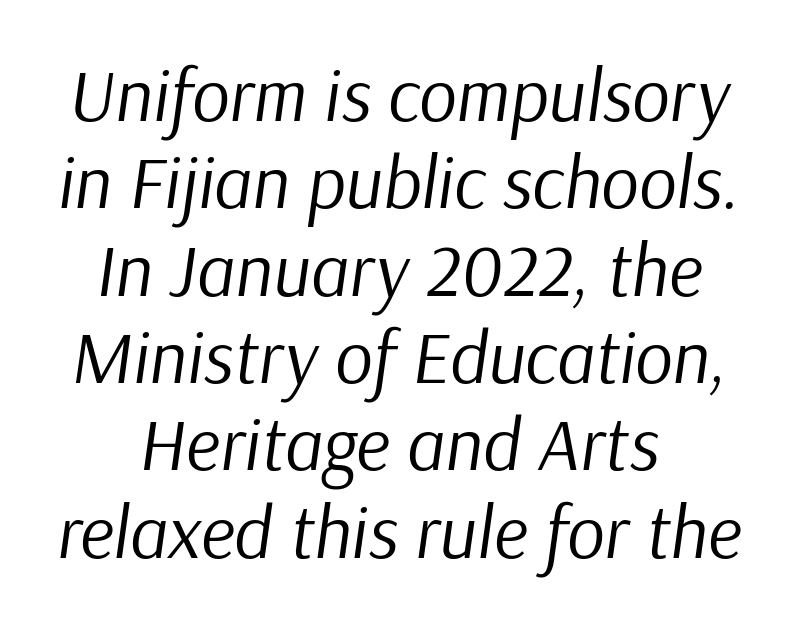
The string is rendered with underlining switched off. The font's italic variant was chosen for this text. A typesetter would call this proportional, since set widths differ per character. Weight: not bold — regular or lighter. Between one letter and the next there's only the usual sliver of space. If you folded the block vertically in half, each line would mirror itself in length.
